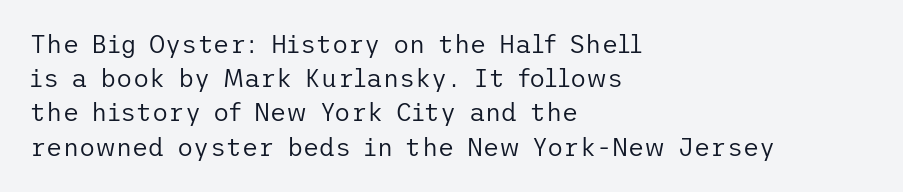
The image shows 25 px text type, upright; set left-aligned, normal line spacing (1.37x), normal letter spacing, not underlined.
